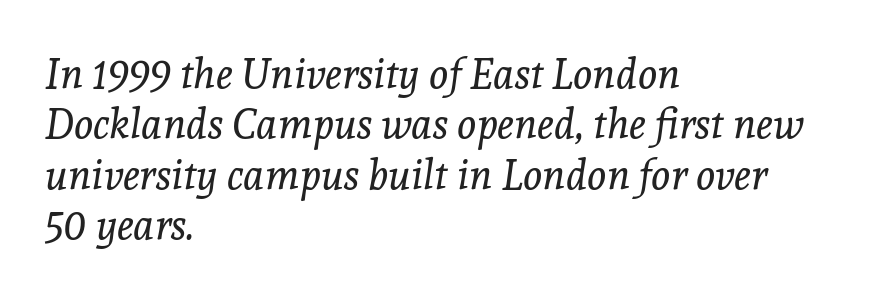
{"serif": "yes", "italic": "yes", "lean": "right", "slant_degrees": 8, "bold": "no", "weight": "regular", "width": "normal", "x_height": "medium", "monospaced": "no", "underline": "no", "align": "left", "line_spacing_ratio": 1.23, "letter_spacing": "normal", "letter_spacing_em": 0.0, "glyph_px": 41}
